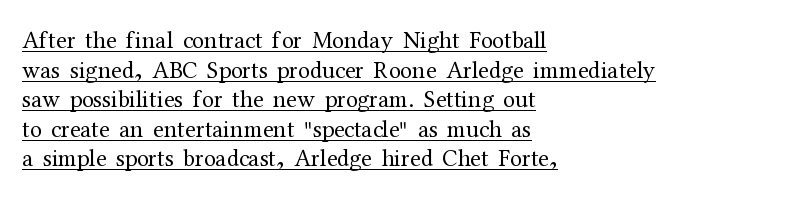
The image shows 24 px text type, upright; set left-aligned, line spacing 1.23x, normal letter spacing, underlined.
